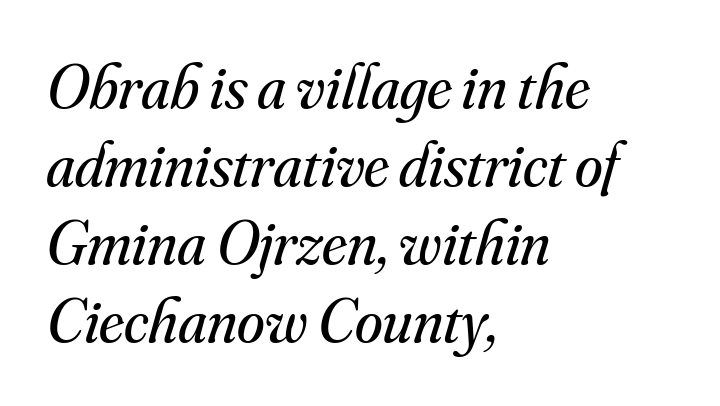
Nothing heavy about these letters — not bold at all. Style check: oblique. The passage shown is typed in a proportional face where columns would drift. Look at the bottom of the vertical strokes: they flare into serifs here. Words appear dense and cohesive because spacing is normal. The space beneath each line is pristine and unruled.
